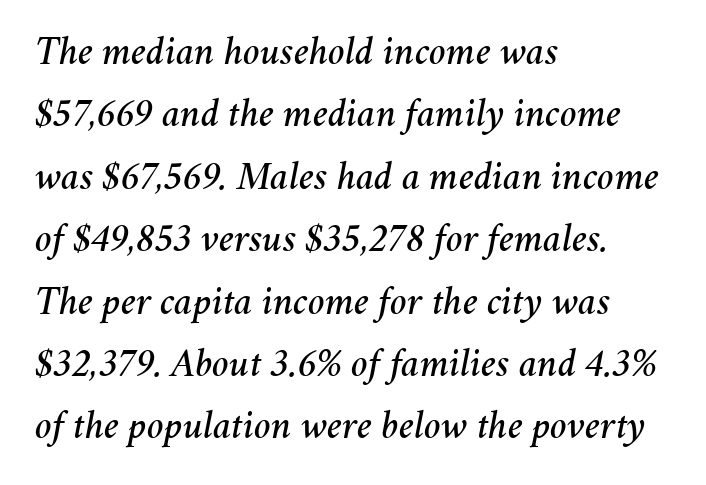
The image shows 40 px text type, italic (leaning right); set left-aligned, normal line spacing (1.56x), normal letter spacing, not underlined; medium stroke contrast and a medium x-height.
